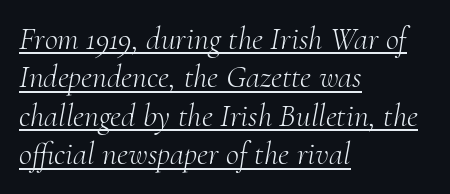
This sample carries an underscore along the baseline area. You could not count columns in this text — the font is proportionally spaced. The font is comparable to plain body text, perhaps lighter. A typesetter would mark this as italic. The face used here is rendered with its standard letterfit.
